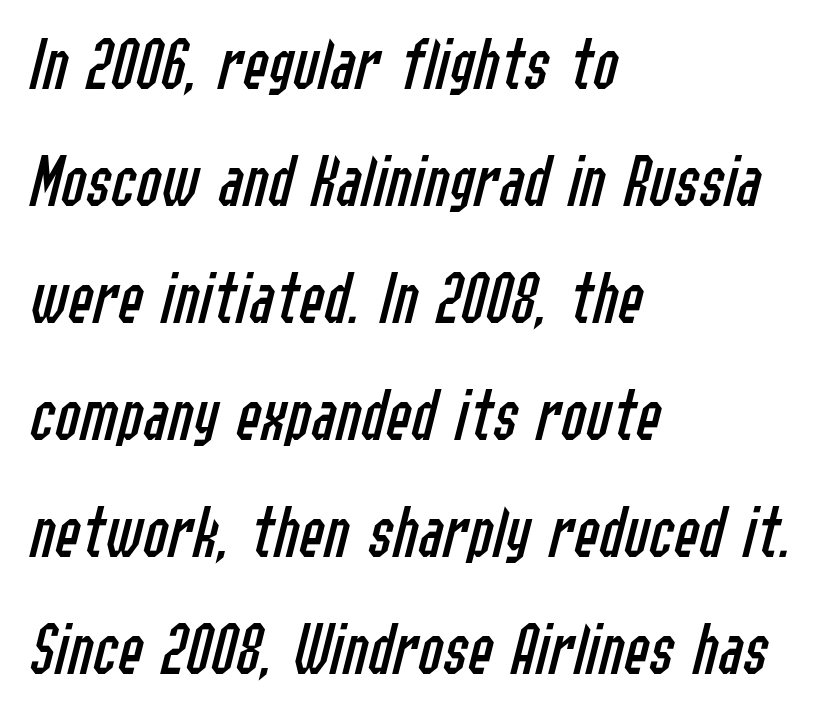
Looks like regular typesetting: each glyph gets only the width it needs. The baseline area is clear. Look at the tracking — it's just the regular setting, nothing added. The letters look calm and open, with moderate or lighter stems.
